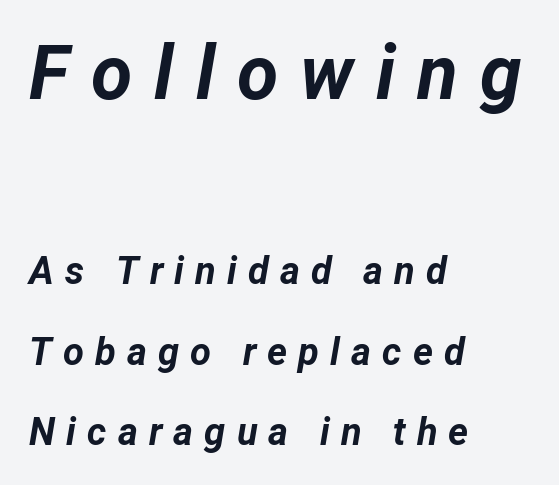
Q: Is the text bold? A: Yes.
Q: Is the text italic (slanted)? A: Yes, it leans right by about 12 degrees.
Q: Is the text underlined? A: No.
Q: How is the paragraph aligned? A: Left-aligned.
Q: Is the spacing between letters normal or unusually wide? A: Unusually wide.
Q: Is the spacing between lines tight, normal or loose? A: Loose.
Q: Which block of text is set in a larger size, the first (top) or the second (bottom)? A: The first (top) one.
Q: Width (condensed, normal, or wide)? A: Normal.
Q: Stroke contrast? A: Low.
Q: x-height? A: Medium.
Q: Monospaced? A: No.
